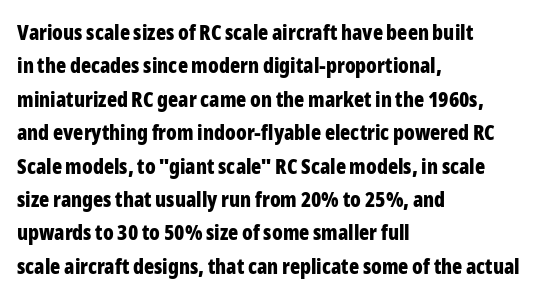
Q: Is the text bold? A: Yes.
Q: Is the text italic (slanted)? A: No, it is upright.
Q: Is the text underlined? A: No.
Q: How is the paragraph aligned? A: Left-aligned.
Q: Is the spacing between letters normal or unusually wide? A: Normal.
Q: Is the spacing between lines tight, normal or loose? A: Normal.
